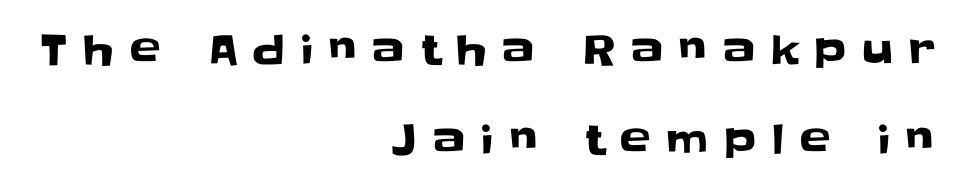
The image shows 41 px sans-serif type, upright; set right-aligned, loose line spacing (2.19x), unusually wide letter spacing (+0.38 em), not underlined; low stroke contrast and a large x-height.
